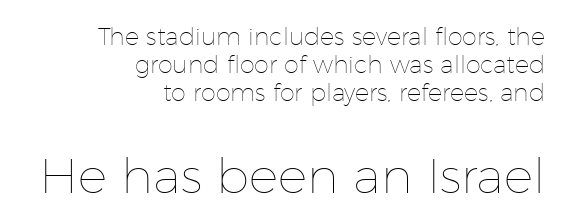
The strokes are not fattened; the text isn't bold. In CSS terms this would be text-align: right. The letters advance in unequal steps, a hallmark of proportional type. The composition opens small and finishes big. Italic: no, the glyphs are upright roman. Nothing unusual about the tracking: characters are spaced as the font intends.
